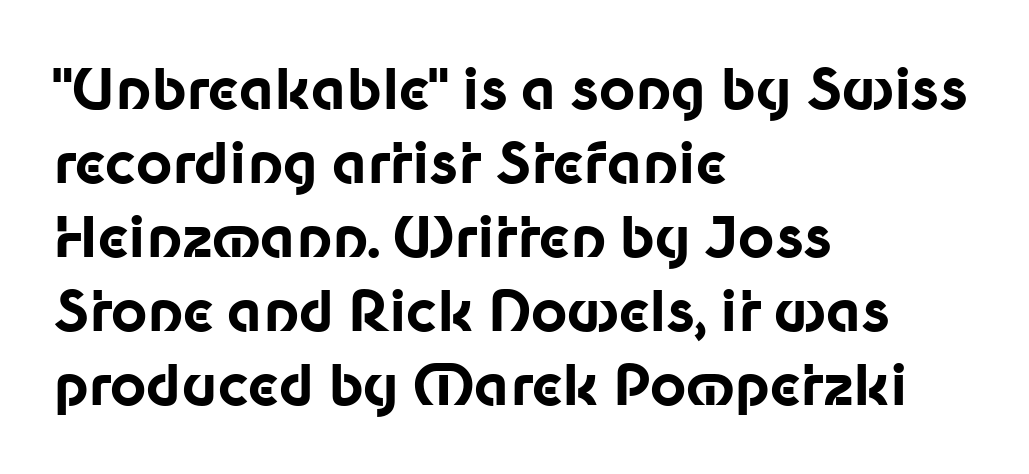
{"serif": "no", "italic": "no", "bold": "yes", "weight": "bold", "width": "normal", "stroke_contrast": "low", "x_height": "medium", "monospaced": "no", "underline": "no", "align": "left", "line_spacing": "normal", "line_spacing_ratio": 1.32, "letter_spacing": "normal", "letter_spacing_em": 0.0, "glyph_px": 56}
